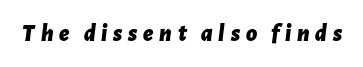
The image shows 24 px bold type, italic (leaning right); set unusually wide letter spacing (+0.24 em), not underlined.
